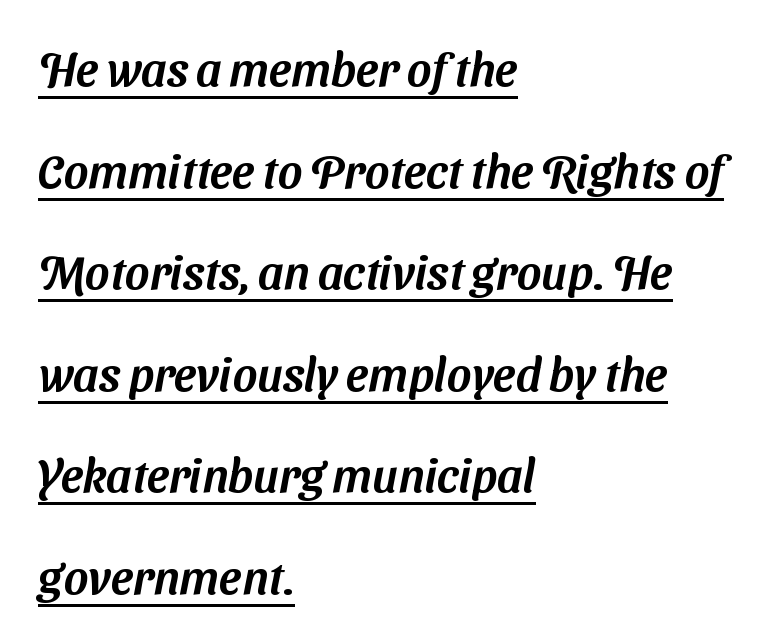
The image shows 47 px sans-serif type; set left-aligned, loose line spacing (2.16x), normal letter spacing, underlined; medium stroke contrast and a medium x-height.
